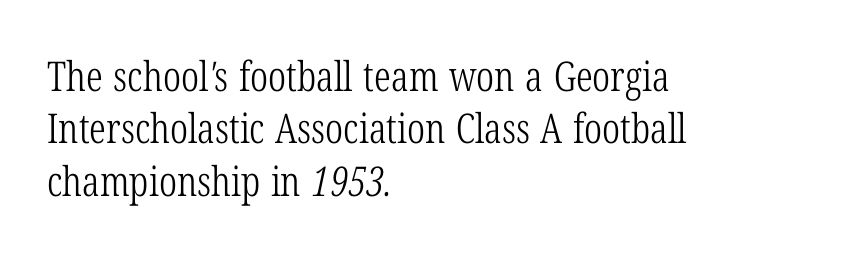
Is there much room between lines? A standard amount, neither cramped nor airy. Short and long lines alike share a common starting point at left. To sum up the face: it has serifs. Compared with a typical body face, this is equally light or lighter still.
